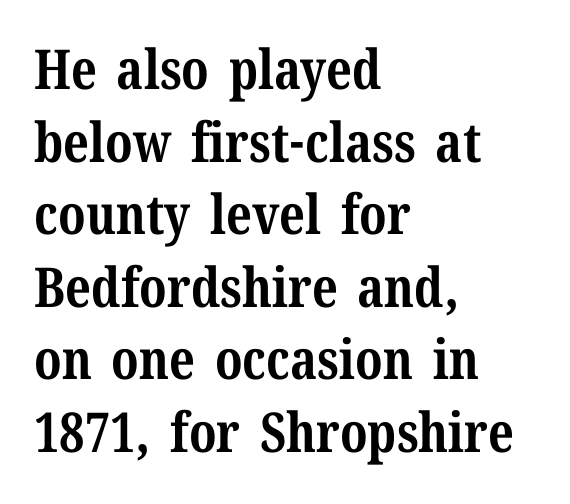
This is the regular roman posture of the typeface. The passage shown has conventional tracking throughout. The designer left line spacing at the default. Every letter is thick-stroked: bold, no question. Lines of text with bare space underneath. Where is the straight margin? On the left.
